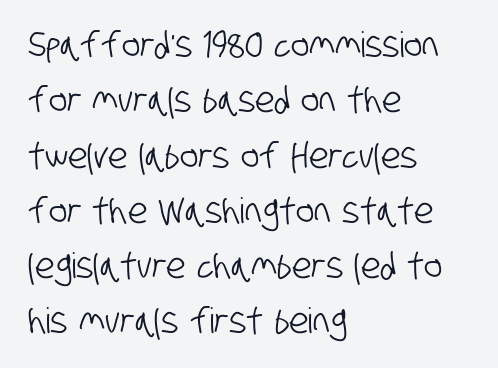
This rendering leaves character spacing at its baseline value. Glance below the letters and you will spot only blank space. The ragged edge is on the right, which tells us the setting is flush left. Spacing verdict: proportional, widths tailored to each character. The designer went with a sans here, leaving each stem footless. The block of text has a typical density, with ordinary space between rows.
